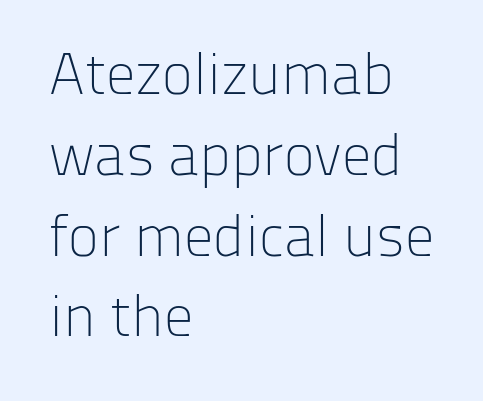
The string is rendered with underlining switched off. Glyph-to-glyph distance matches everyday printed text. Note the varied advance widths — an 'i' is clearly narrower than an 'm'. One-word summary of the alignment: left.
